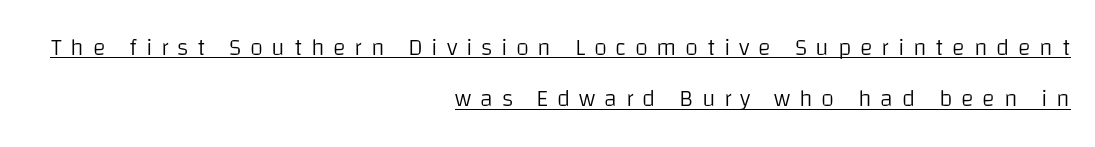
{"italic": "no", "bold": "no", "underline": "yes", "align": "right", "line_spacing": "loose", "line_spacing_ratio": 2.13, "letter_spacing": "wide", "letter_spacing_em": 0.36, "glyph_px": 24}
